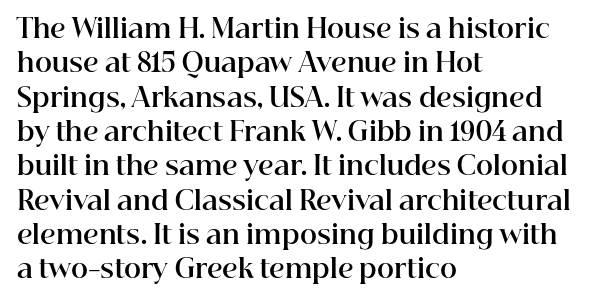
The image shows 26 px bold type, upright; set left-aligned, normal line spacing (1.32x), normal letter spacing, not underlined.
